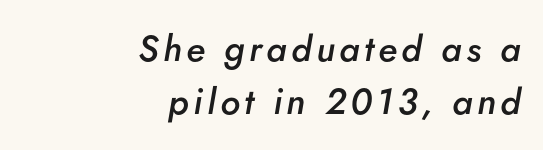
{"italic": "yes", "lean": "right", "slant_degrees": 5, "bold": "semi", "weight": "semibold", "width": "normal", "stroke_contrast": "low", "x_height": "small", "monospaced": "no", "underline": "no", "align": "right", "line_spacing": "normal", "line_spacing_ratio": 1.46, "glyph_px": 36}
